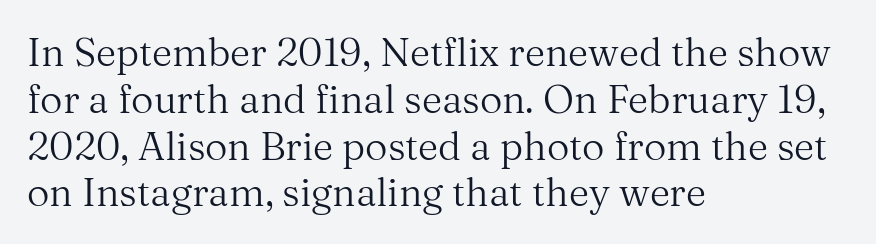
{"serif": "yes", "italic": "no", "bold": "no", "weight": "regular", "width": "normal", "stroke_contrast": "medium", "x_height": "medium", "monospaced": "no", "underline": "no", "align": "left", "line_spacing_ratio": 1.2, "letter_spacing": "normal", "letter_spacing_em": 0.0, "glyph_px": 39}
